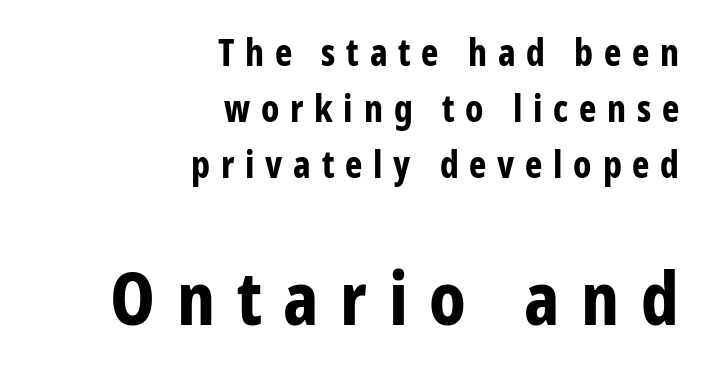
Q: Is the text bold? A: Yes.
Q: Is the text italic (slanted)? A: No, it is upright.
Q: Is the typeface a serif or a sans-serif typeface? A: Sans-serif.
Q: Is the text underlined? A: No.
Q: How is the paragraph aligned? A: Right-aligned.
Q: Is the spacing between letters normal or unusually wide? A: Unusually wide.
Q: Is the spacing between lines tight, normal or loose? A: Normal.
Q: Which block of text is set in a larger size, the first (top) or the second (bottom)? A: The second (bottom) one.
Q: Width (condensed, normal, or wide)? A: Condensed.
Q: Stroke contrast? A: Low.
Q: x-height? A: Medium.
Q: Monospaced? A: No.
